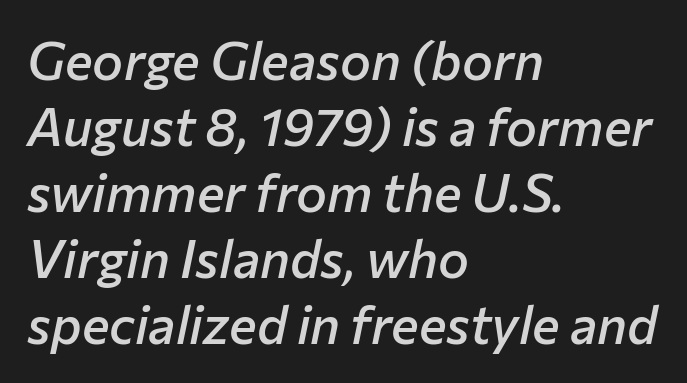
Check the space under the baseline: it is left empty. The rendering uses a semibold face; strokes are thickened but not to full bold. The letters advance in unequal steps, a hallmark of proportional type. Typeset ragged right — the left edge is the straight one.
